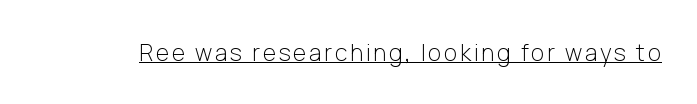
Q: Is the text bold? A: No.
Q: Is the text italic (slanted)? A: No, it is upright.
Q: Is the text underlined? A: Yes.
